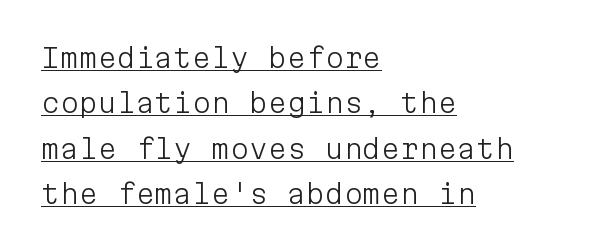
Q: Is the text bold? A: No.
Q: Is the text italic (slanted)? A: No, it is upright.
Q: Is the text underlined? A: Yes.
Q: How is the paragraph aligned? A: Left-aligned.
Q: Is the spacing between letters normal or unusually wide? A: Normal.
Q: Is the spacing between lines tight, normal or loose? A: Normal.
